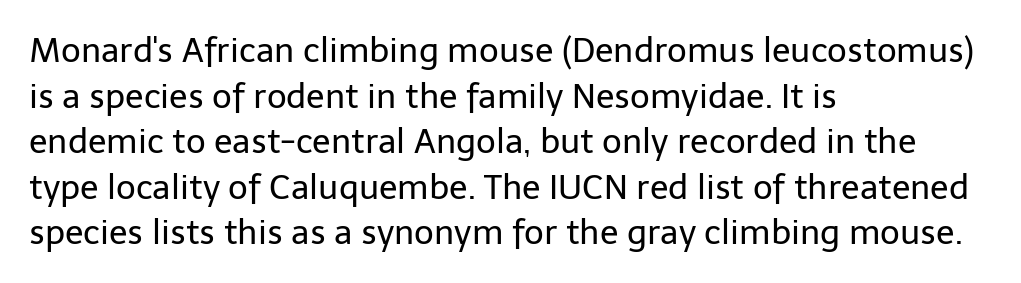
The line-height multiplier appears to be the usual default. The lines are quadded left. No chunkiness to these letters — they're not bold. I'd call this a sans setting — the letters go barefoot. Rule under the text: the space is simply empty. Letter spacing: default.
